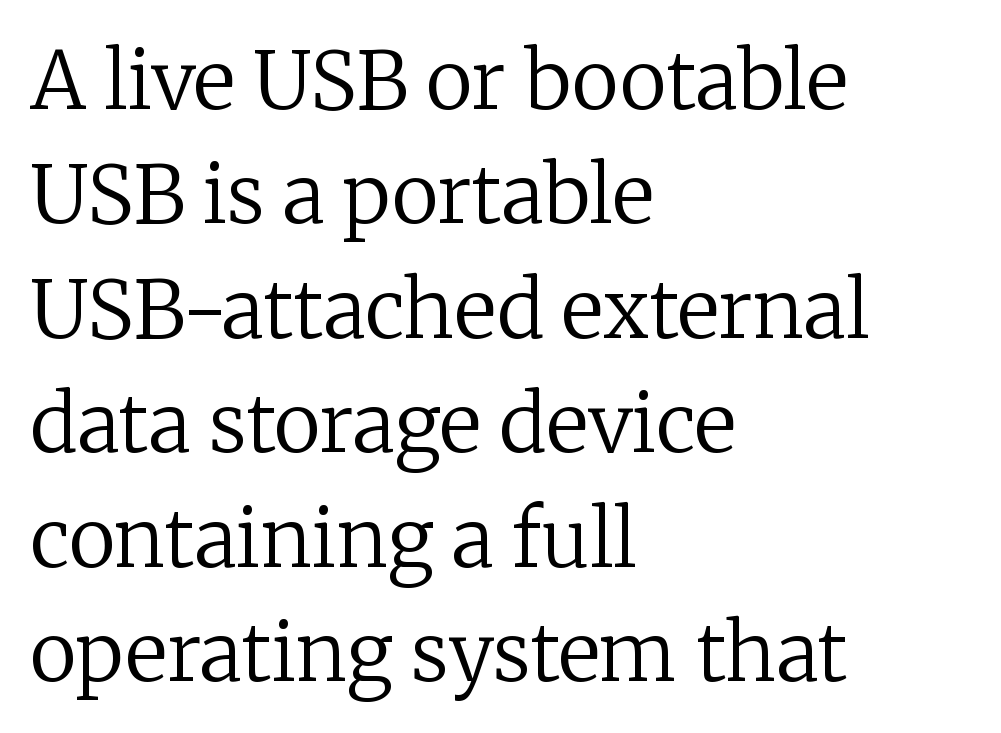
Q: Is the text bold? A: No.
Q: Is the text italic (slanted)? A: No, it is upright.
Q: Is the typeface a serif or a sans-serif typeface? A: Serif.
Q: Is the text underlined? A: No.
Q: How is the paragraph aligned? A: Left-aligned.
Q: Is the spacing between letters normal or unusually wide? A: Normal.
Q: Is the spacing between lines tight, normal or loose? A: Normal.
Q: Width (condensed, normal, or wide)? A: Normal.
Q: Stroke contrast? A: Low.
Q: x-height? A: Medium.
Q: Monospaced? A: No.
